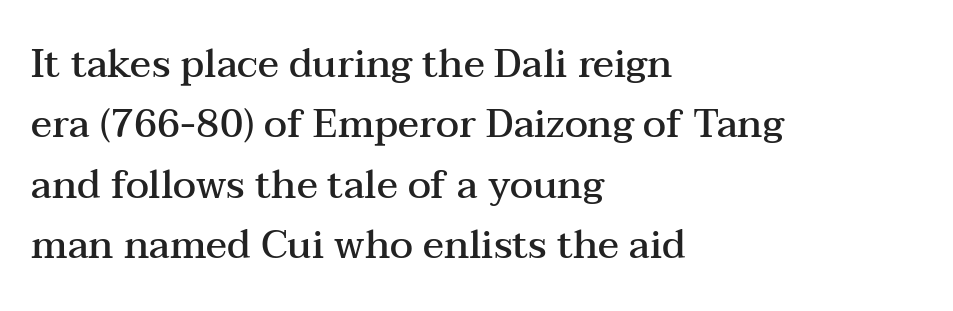
{"serif": "yes", "italic": "no", "bold": "semi", "weight": "semibold", "width": "wide", "stroke_contrast": "medium", "x_height": "medium", "monospaced": "no", "underline": "no", "align": "left", "line_spacing": "normal", "line_spacing_ratio": 1.55, "letter_spacing": "normal", "letter_spacing_em": 0.0, "glyph_px": 39}
